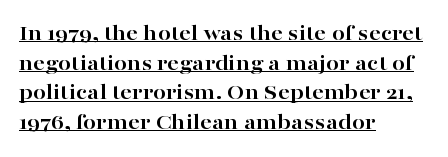
{"italic": "no", "bold": "yes", "underline": "yes", "align": "left", "line_spacing": "normal", "line_spacing_ratio": 1.29, "letter_spacing": "normal", "letter_spacing_em": 0.0, "glyph_px": 23}
